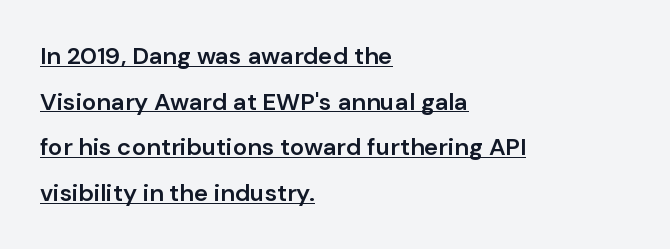
Airy leading. Where is the straight margin? On the left. Compared with an ordinary text face, these strokes are moderately heavier — a semibold. Nope, not italic — everything's standing straight.
